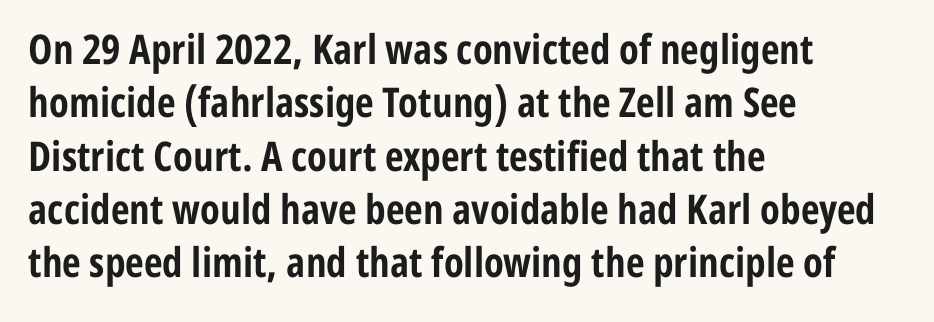
The ragged edge is on the right, which tells us the setting is flush left. Do the characters align in a grid? No, the font is proportional. Nothing sits at the stroke ends, so this counts as sans-serif. Plain, unruled lines of type. Vertically, the passage feels balanced, rows spaced as you'd expect. The face used here is rendered with its standard letterfit.
